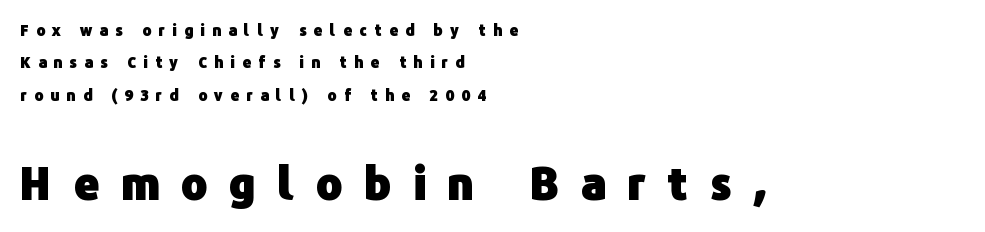
Size hierarchy here favors the trailing block over the leading one. This block would shrink considerably if given ordinary leading; it's expanded now. Loose tracking; the words dissolve into strings of separated letters. I'd call this a sans setting — the letters go barefoot. Characters remain perfectly vertical along every line.
